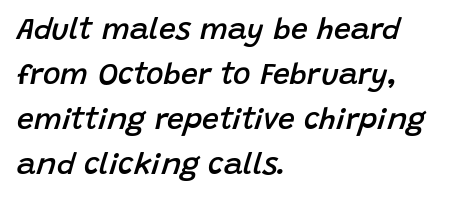
The image shows 30 px semibold type, italic (leaning right); set left-aligned, normal line spacing (1.5x), normal letter spacing, not underlined; low stroke contrast and a large x-height.
